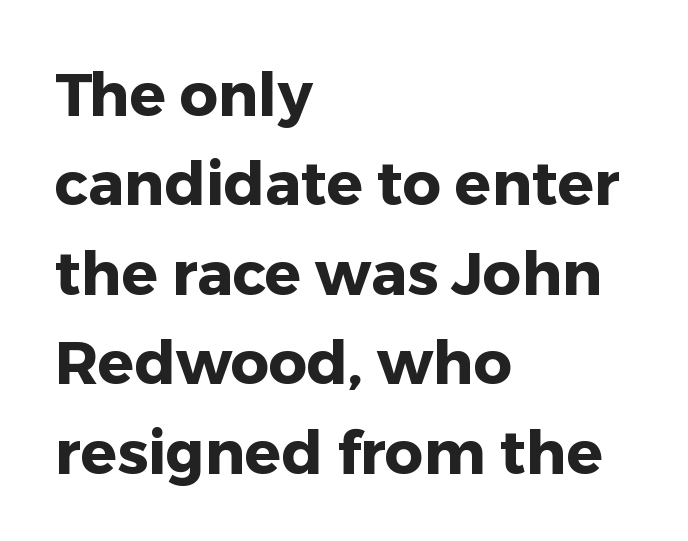
The image shows 60 px heavy sans-serif type, upright; set left-aligned, normal line spacing (1.49x), normal letter spacing, not underlined; low stroke contrast and a medium x-height.
